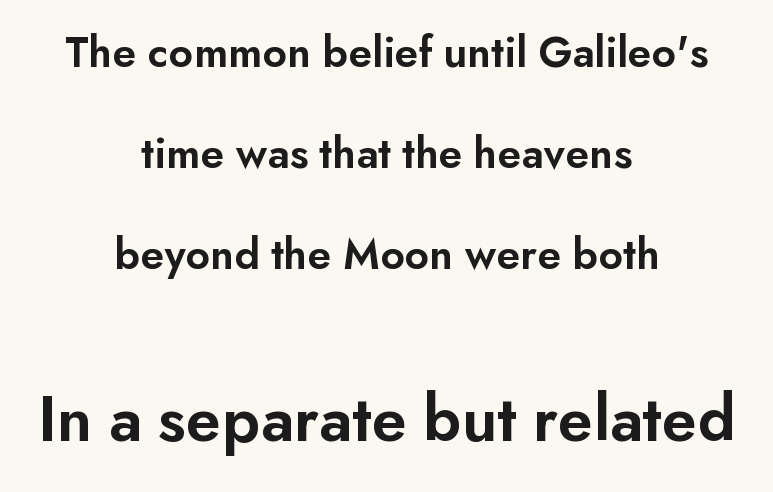
{"serif": "no", "italic": "no", "bold": "semi", "weight": "semibold", "width": "normal", "stroke_contrast": "low", "x_height": "small", "monospaced": "no", "underline": "no", "align": "center", "line_spacing": "loose", "line_spacing_ratio": 2.25, "letter_spacing": "normal", "letter_spacing_em": 0.0, "larger_block": "second", "size_ratio": 1.49, "glyph_px": 67}
